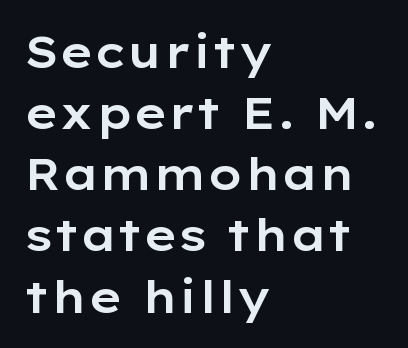
The rendering uses a moderate line-height, typical for paragraphs. Characters remain perfectly vertical along every line. The passage is arranged the way most books set body copy — flush left. Words appear dense and cohesive because spacing is normal.
